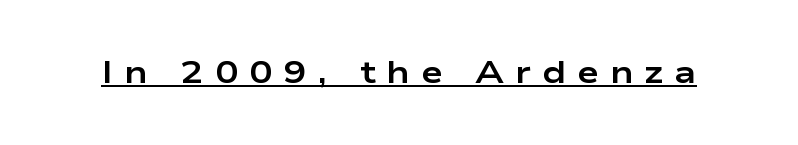
The image shows 31 px bold, wide sans-serif type, upright; set unusually wide letter spacing (+0.36 em), underlined; low stroke contrast and a medium x-height.
